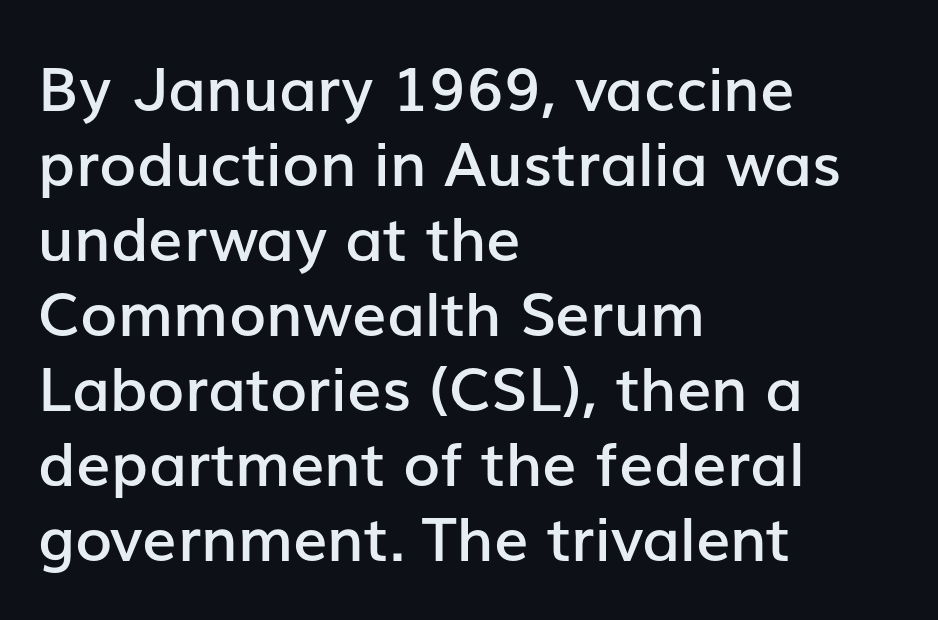
The image shows 61 px semibold sans-serif type, upright; set left-aligned, line spacing 1.23x, normal letter spacing, not underlined; low stroke contrast and a medium x-height.
